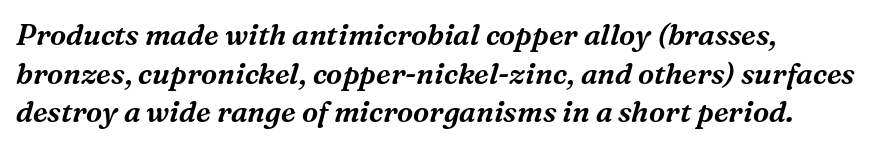
The image shows 29 px serif type, italic (leaning right); set left-aligned, normal line spacing (1.33x), normal letter spacing, not underlined; medium stroke contrast and a medium x-height.
